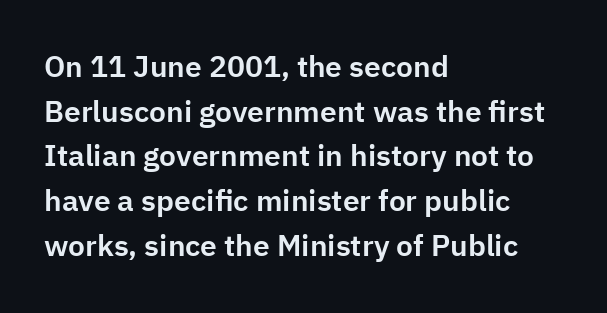
The image shows 30 px sans-serif type, upright; set left-aligned, normal line spacing (1.49x), normal letter spacing, not underlined; low stroke contrast and a medium x-height.
